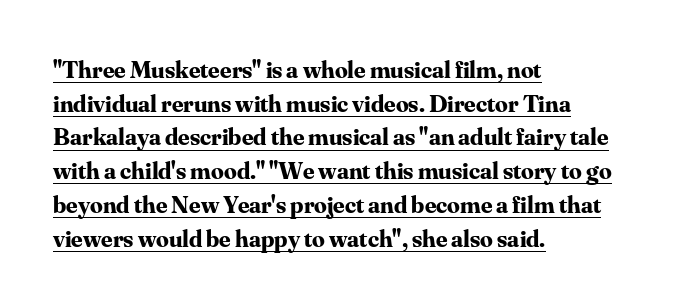
Q: Is the text bold? A: Yes.
Q: Is the text italic (slanted)? A: No, it is upright.
Q: Is the text underlined? A: Yes.
Q: How is the paragraph aligned? A: Left-aligned.
Q: Is the spacing between letters normal or unusually wide? A: Normal.
Q: Is the spacing between lines tight, normal or loose? A: Normal.
